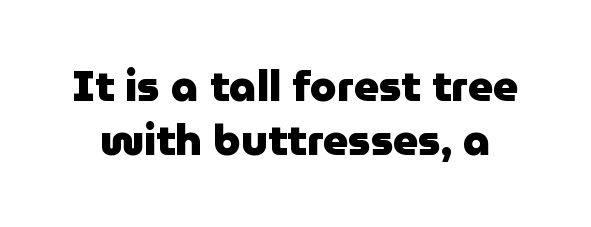
This sample has the flowing, uneven cadence of proportional lettering. Notice how thick the strokes are: this is what a full bold looks like. The letters stand upright; this is a roman face. Regular leading.
